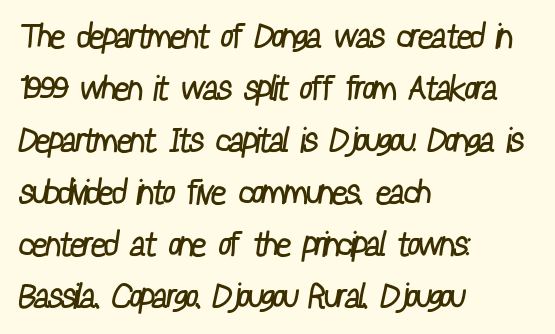
The letterforms sit shoulder to shoulder at normal distance. One glance says typical: line gaps are just what's usual. Weight class: somewhere from thin through regular. The rendering uses natural spacing where letterforms have individual widths. These lines are composed in type without serifs.
